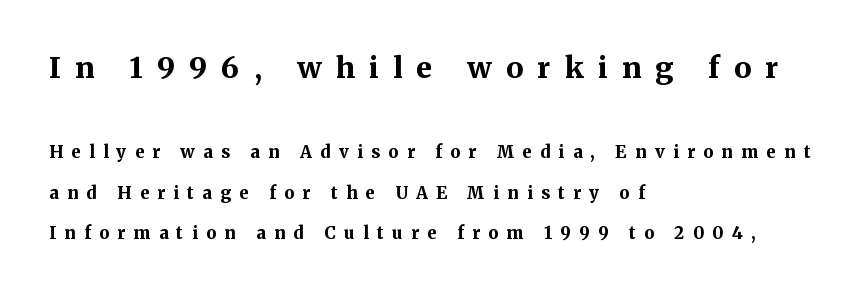
The image shows 29 px bold serif type, upright; set left-aligned, loose line spacing (2.38x), unusually wide letter spacing (+0.49 em), not underlined; the first (top) block is 1.71x larger; medium stroke contrast and a medium x-height.
